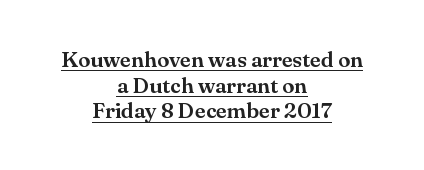
Q: Is the text italic (slanted)? A: No, it is upright.
Q: Is the text underlined? A: Yes.
Q: How is the paragraph aligned? A: Centered.
Q: Is the spacing between letters normal or unusually wide? A: Normal.
